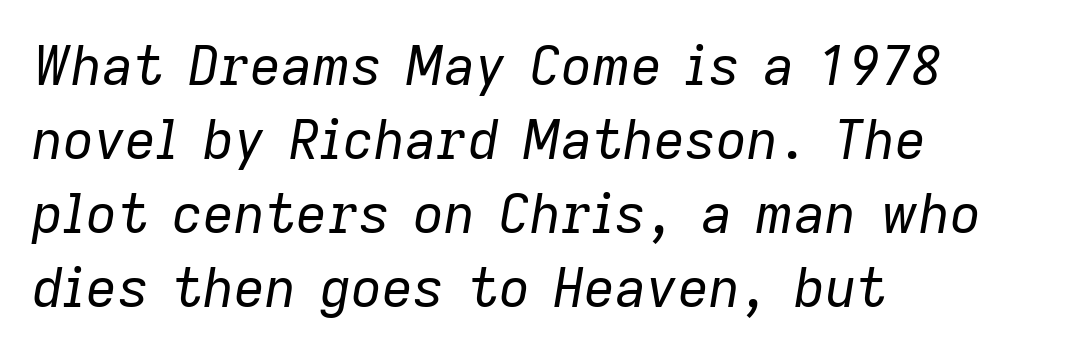
{"italic": "yes", "lean": "right", "slant_degrees": 9, "bold": "no", "weight": "regular", "width": "normal", "stroke_contrast": "low", "x_height": "medium", "monospaced": "no", "underline": "no", "align": "left", "line_spacing": "normal", "line_spacing_ratio": 1.37, "letter_spacing": "normal", "letter_spacing_em": 0.0, "glyph_px": 54}
